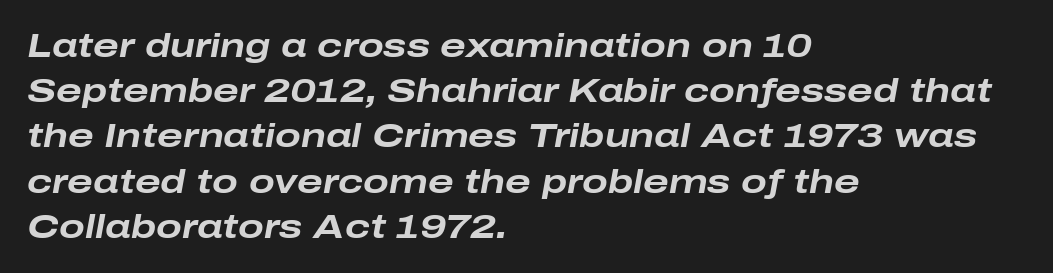
Q: Is the text bold? A: Yes.
Q: Is the text italic (slanted)? A: Yes, it leans right by about 10 degrees.
Q: Is the text underlined? A: No.
Q: How is the paragraph aligned? A: Left-aligned.
Q: Is the spacing between letters normal or unusually wide? A: Normal.
Q: Is the spacing between lines tight, normal or loose? A: Normal.
Q: Width (condensed, normal, or wide)? A: Wide.
Q: Stroke contrast? A: Low.
Q: x-height? A: Medium.
Q: Monospaced? A: No.
